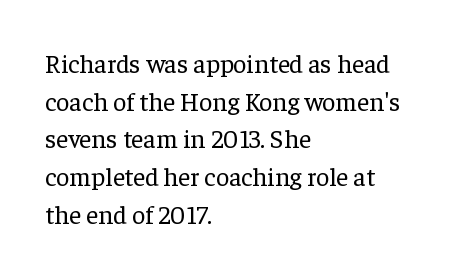
{"italic": "no", "bold": "no", "underline": "no", "align": "left", "line_spacing": "normal", "line_spacing_ratio": 1.45, "letter_spacing": "normal", "letter_spacing_em": 0.0, "glyph_px": 26}
